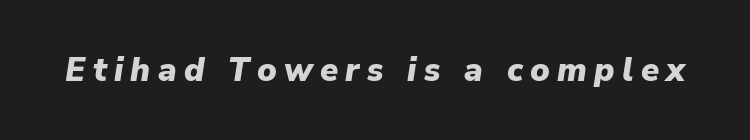
Q: Is the text bold? A: Yes.
Q: Is the text italic (slanted)? A: Yes, it leans right by about 9 degrees.
Q: Is the text underlined? A: No.
Q: Is the spacing between letters normal or unusually wide? A: Unusually wide.
Q: Width (condensed, normal, or wide)? A: Normal.
Q: Stroke contrast? A: Low.
Q: x-height? A: Medium.
Q: Monospaced? A: No.
